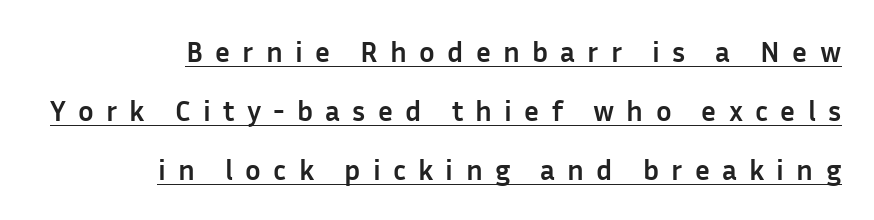
Q: Is the text bold? A: Yes.
Q: Is the text italic (slanted)? A: No, it is upright.
Q: Is the typeface a serif or a sans-serif typeface? A: Sans-serif.
Q: Is the text underlined? A: Yes.
Q: How is the paragraph aligned? A: Right-aligned.
Q: Is the spacing between letters normal or unusually wide? A: Unusually wide.
Q: Is the spacing between lines tight, normal or loose? A: Loose.
Q: Width (condensed, normal, or wide)? A: Normal.
Q: Stroke contrast? A: Low.
Q: x-height? A: Medium.
Q: Monospaced? A: No.
